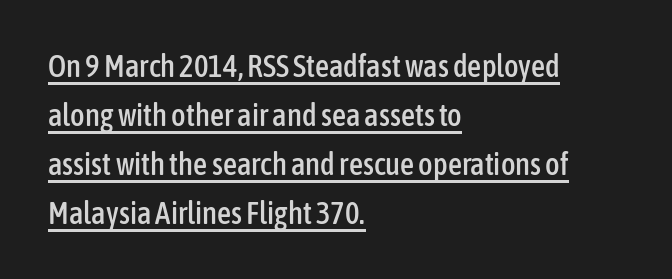
Q: Is the text italic (slanted)? A: No, it is upright.
Q: Is the typeface a serif or a sans-serif typeface? A: Sans-serif.
Q: Is the text underlined? A: Yes.
Q: How is the paragraph aligned? A: Left-aligned.
Q: Is the spacing between letters normal or unusually wide? A: Normal.
Q: Is the spacing between lines tight, normal or loose? A: Normal.
Q: Width (condensed, normal, or wide)? A: Condensed.
Q: Stroke contrast? A: Low.
Q: x-height? A: Medium.
Q: Monospaced? A: No.
